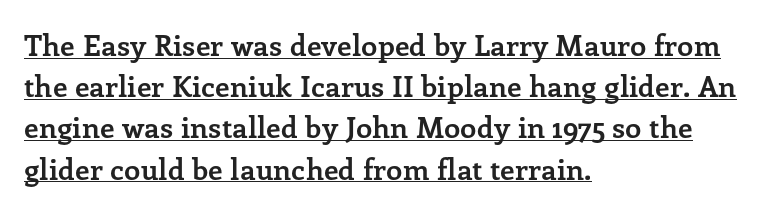
Q: Is the text bold? A: Yes.
Q: Is the text italic (slanted)? A: No, it is upright.
Q: Is the typeface a serif or a sans-serif typeface? A: Serif.
Q: Is the text underlined? A: Yes.
Q: How is the paragraph aligned? A: Left-aligned.
Q: Is the spacing between letters normal or unusually wide? A: Normal.
Q: Is the spacing between lines tight, normal or loose? A: Normal.
Q: Width (condensed, normal, or wide)? A: Normal.
Q: Stroke contrast? A: Low.
Q: x-height? A: Medium.
Q: Monospaced? A: No.
